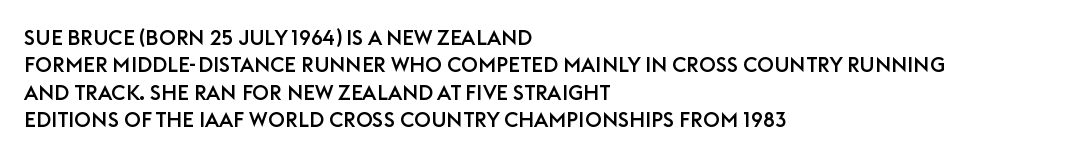
Q: Is the text italic (slanted)? A: No, it is upright.
Q: Is the text underlined? A: No.
Q: How is the paragraph aligned? A: Left-aligned.
Q: Is the spacing between letters normal or unusually wide? A: Normal.
Q: Is the spacing between lines tight, normal or loose? A: Normal.
